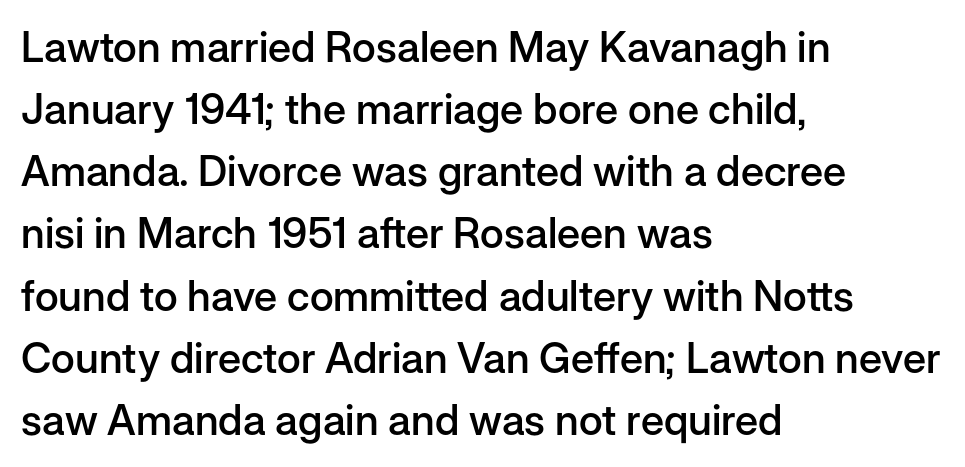
The image shows 42 px semibold sans-serif type, upright; set left-aligned, normal line spacing (1.48x), normal letter spacing, not underlined; low stroke contrast and a medium x-height.
